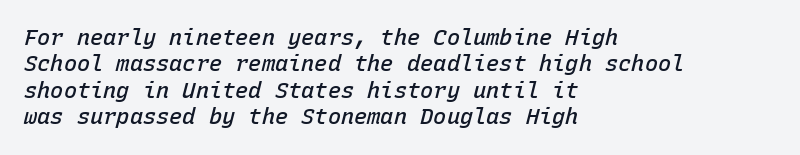
Q: Is the text bold? A: Semi-bold.
Q: Is the text italic (slanted)? A: Yes, it leans right by about 15 degrees.
Q: Is the text underlined? A: No.
Q: How is the paragraph aligned? A: Left-aligned.
Q: Is the spacing between letters normal or unusually wide? A: Normal.
